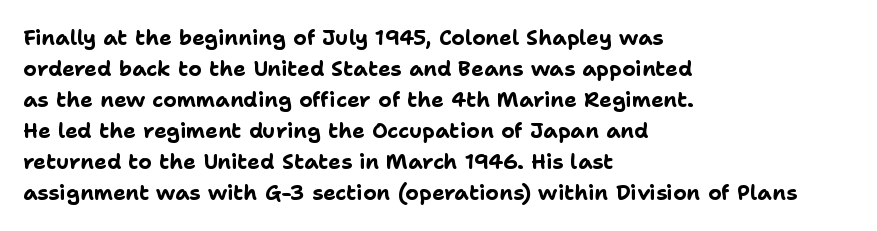
Q: Is the text bold? A: Yes.
Q: Is the text italic (slanted)? A: No, it is upright.
Q: Is the text underlined? A: No.
Q: How is the paragraph aligned? A: Left-aligned.
Q: Is the spacing between letters normal or unusually wide? A: Normal.
Q: Is the spacing between lines tight, normal or loose? A: Normal.
